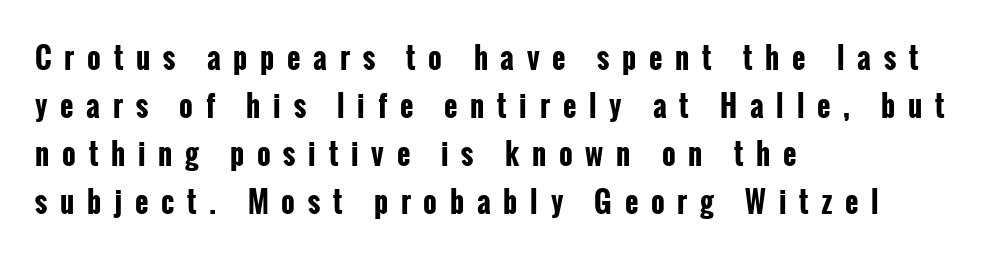
{"serif": "no", "italic": "no", "bold": "yes", "weight": "bold", "width": "condensed", "stroke_contrast": "low", "x_height": "medium", "monospaced": "no", "underline": "no", "align": "left", "line_spacing": "normal", "line_spacing_ratio": 1.65, "letter_spacing": "wide", "letter_spacing_em": 0.44, "glyph_px": 29}
